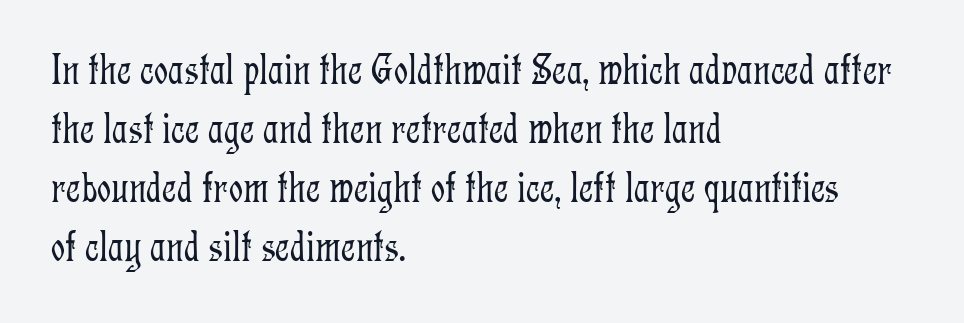
The image shows 44 px light, condensed serif type, upright; set left-aligned, normal line spacing (1.34x), normal letter spacing, not underlined; low stroke contrast and a medium x-height.
